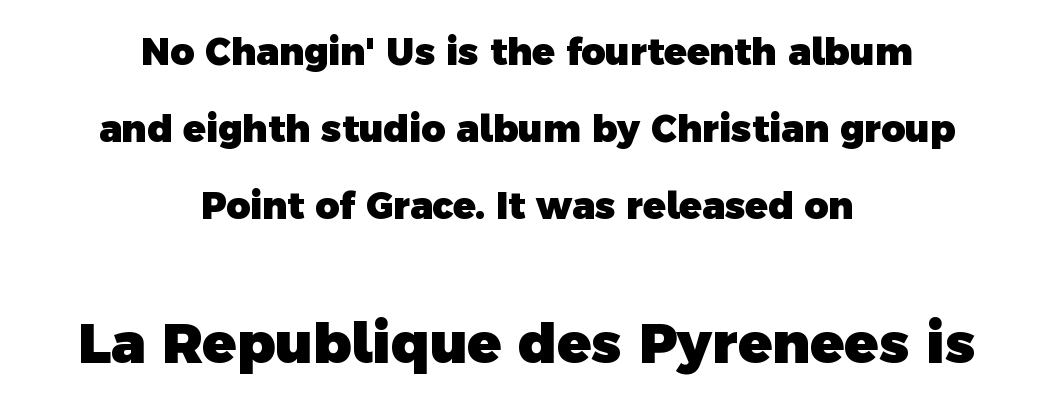
The image shows 56 px heavy sans-serif type; set centered, loose line spacing (2.08x), normal letter spacing, not underlined; the second (bottom) block is 1.51x larger; a medium x-height.
